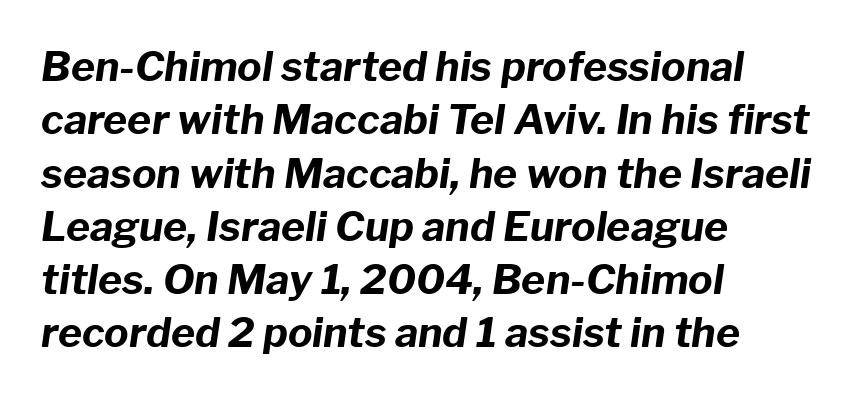
{"italic": "yes", "lean": "right", "slant_degrees": 8, "bold": "yes", "weight": "bold", "width": "normal", "stroke_contrast": "low", "x_height": "medium", "monospaced": "no", "underline": "no", "align": "left", "line_spacing": "normal", "line_spacing_ratio": 1.3, "letter_spacing": "normal", "letter_spacing_em": 0.0, "glyph_px": 41}
